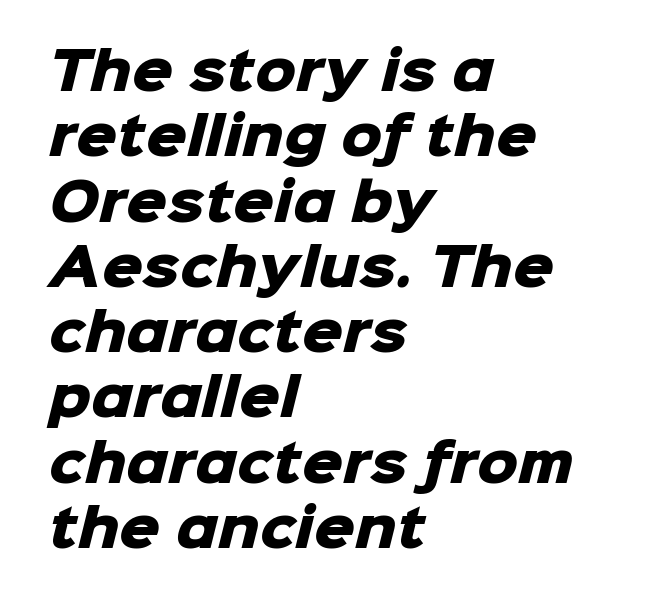
The image shows 51 px heavy sans-serif type; set left-aligned, normal line spacing (1.28x), normal letter spacing, not underlined; low stroke contrast and a medium x-height.
